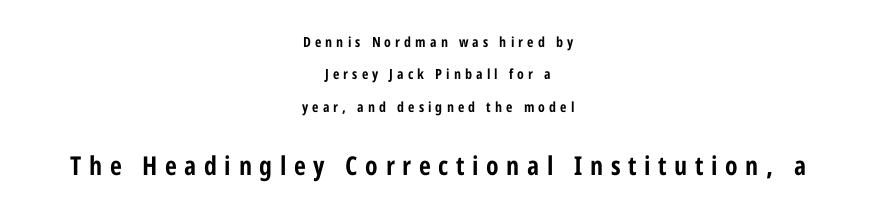
Q: Is the text bold? A: Yes.
Q: Is the text italic (slanted)? A: No, it is upright.
Q: Is the text underlined? A: No.
Q: How is the paragraph aligned? A: Centered.
Q: Is the spacing between letters normal or unusually wide? A: Unusually wide.
Q: Is the spacing between lines tight, normal or loose? A: Loose.
Q: Which block of text is set in a larger size, the first (top) or the second (bottom)? A: The second (bottom) one.
